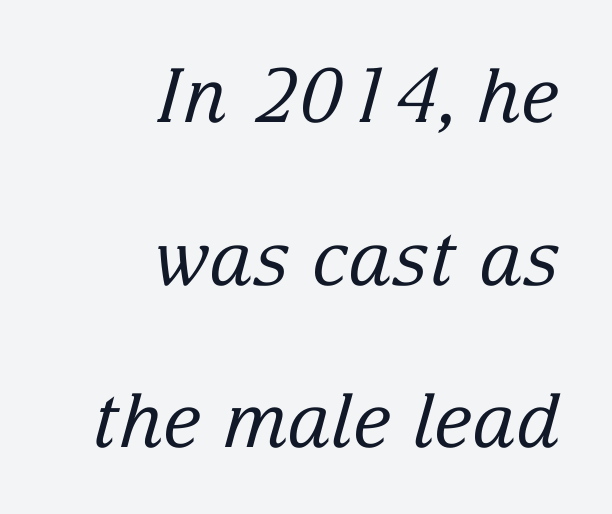
Q: Is the text bold? A: No.
Q: Is the text italic (slanted)? A: Yes, it leans right by about 15 degrees.
Q: Is the typeface a serif or a sans-serif typeface? A: Serif.
Q: Is the text underlined? A: No.
Q: How is the paragraph aligned? A: Right-aligned.
Q: Is the spacing between letters normal or unusually wide? A: Normal.
Q: Is the spacing between lines tight, normal or loose? A: Loose.
Q: Width (condensed, normal, or wide)? A: Normal.
Q: Stroke contrast? A: Low.
Q: x-height? A: Medium.
Q: Monospaced? A: No.
